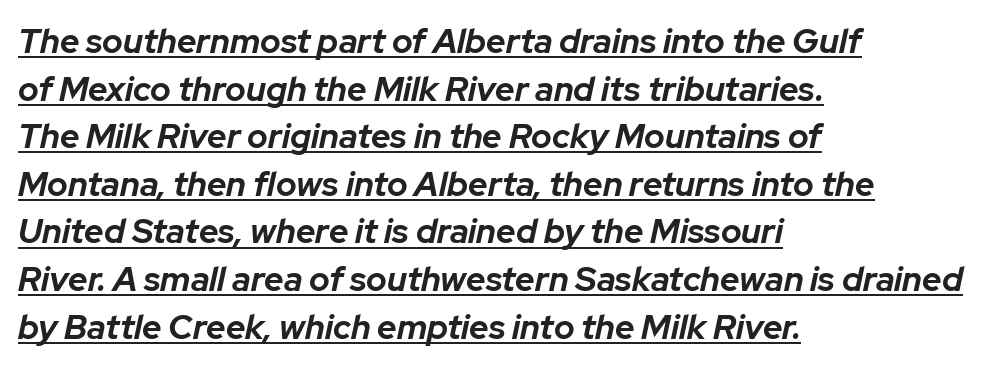
Q: Is the text bold? A: Yes.
Q: Is the text italic (slanted)? A: Yes, it leans right by about 12 degrees.
Q: Is the text underlined? A: Yes.
Q: How is the paragraph aligned? A: Left-aligned.
Q: Is the spacing between letters normal or unusually wide? A: Normal.
Q: Is the spacing between lines tight, normal or loose? A: Normal.
Q: Width (condensed, normal, or wide)? A: Normal.
Q: Stroke contrast? A: Low.
Q: x-height? A: Medium.
Q: Monospaced? A: No.
